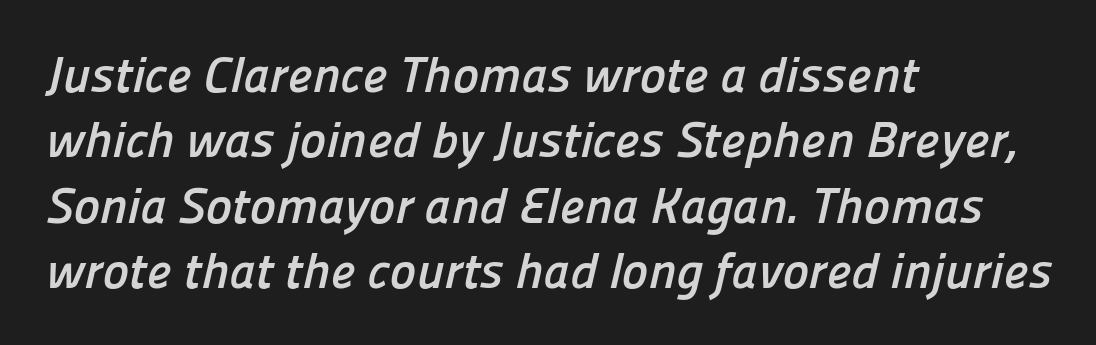
Q: Is the text bold? A: Yes.
Q: Is the typeface a serif or a sans-serif typeface? A: Sans-serif.
Q: Is the text underlined? A: No.
Q: How is the paragraph aligned? A: Left-aligned.
Q: Is the spacing between letters normal or unusually wide? A: Normal.
Q: Is the spacing between lines tight, normal or loose? A: Normal.
Q: Width (condensed, normal, or wide)? A: Normal.
Q: Stroke contrast? A: Low.
Q: x-height? A: Medium.
Q: Monospaced? A: No.
